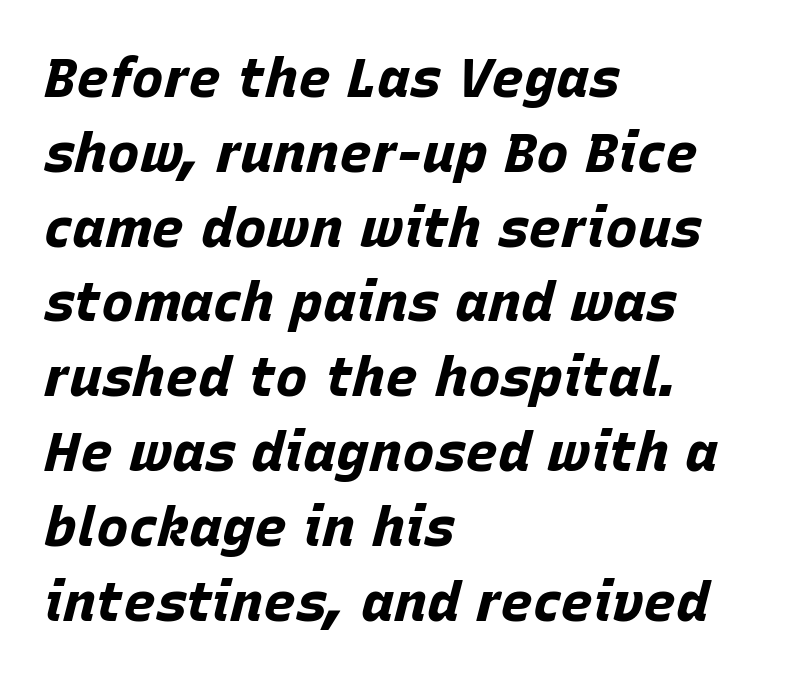
Q: Is the text bold? A: Yes.
Q: Is the text italic (slanted)? A: Yes, it leans right by about 15 degrees.
Q: Is the text underlined? A: No.
Q: How is the paragraph aligned? A: Left-aligned.
Q: Is the spacing between letters normal or unusually wide? A: Normal.
Q: Is the spacing between lines tight, normal or loose? A: Normal.
Q: Width (condensed, normal, or wide)? A: Normal.
Q: Stroke contrast? A: Low.
Q: x-height? A: Large.
Q: Monospaced? A: No.
